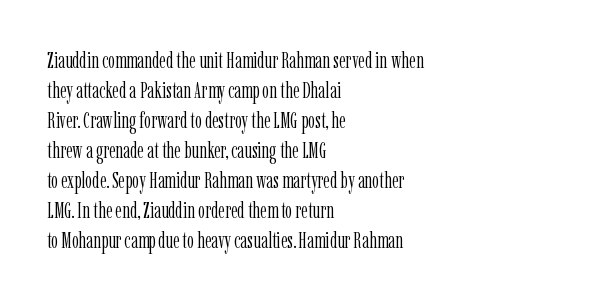
Reading down the column, the eye jumps a familiar distance to each next line. Left-aligned paragraph, ragged on the right. Check under the words: just untouched page. Nope, not italic — everything's standing straight.
